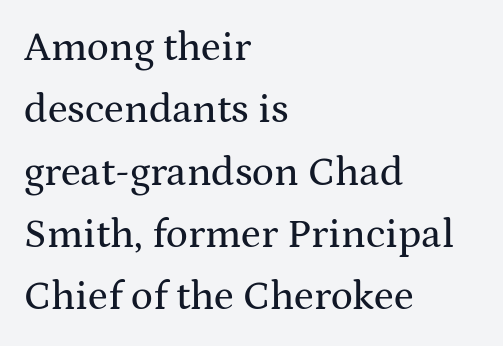
A classic flush-left, rag-right setting is used for this passage. A typesetter would mark this as roman, not italic. Typographically, this falls in the serif category. What's the leading like? Ordinary, nothing unusual. Unmarked baselines from the first word to the last. The rendering uses natural spacing where letterforms have individual widths.
